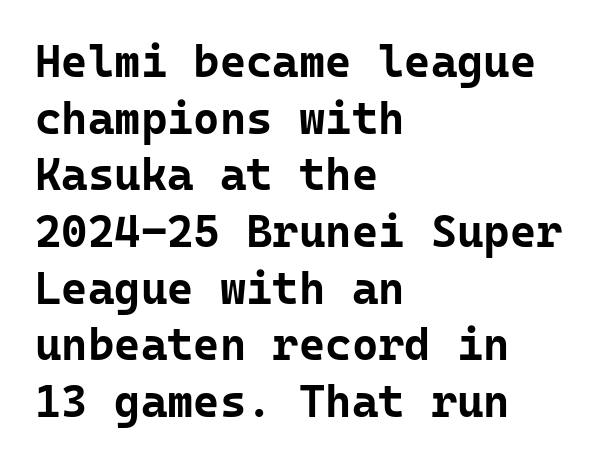
Q: Is the text bold? A: Yes.
Q: Is the text italic (slanted)? A: No, it is upright.
Q: Is the typeface a serif or a sans-serif typeface? A: Sans-serif.
Q: Is the text underlined? A: No.
Q: How is the paragraph aligned? A: Left-aligned.
Q: Is the spacing between letters normal or unusually wide? A: Normal.
Q: Is the spacing between lines tight, normal or loose? A: Normal.
Q: Width (condensed, normal, or wide)? A: Normal.
Q: Stroke contrast? A: Low.
Q: x-height? A: Medium.
Q: Monospaced? A: Yes.
